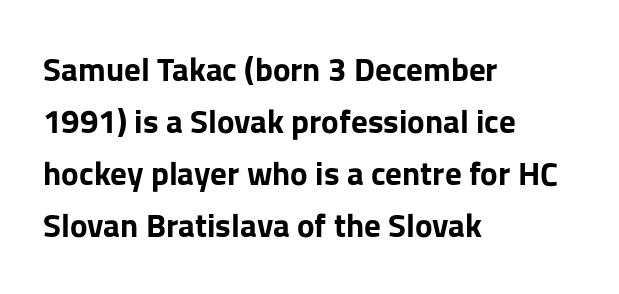
Q: Is the text bold? A: Yes.
Q: Is the text italic (slanted)? A: No, it is upright.
Q: Is the typeface a serif or a sans-serif typeface? A: Sans-serif.
Q: Is the text underlined? A: No.
Q: How is the paragraph aligned? A: Left-aligned.
Q: Is the spacing between letters normal or unusually wide? A: Normal.
Q: Is the spacing between lines tight, normal or loose? A: Normal.
Q: Width (condensed, normal, or wide)? A: Normal.
Q: Stroke contrast? A: Low.
Q: x-height? A: Medium.
Q: Monospaced? A: No.
